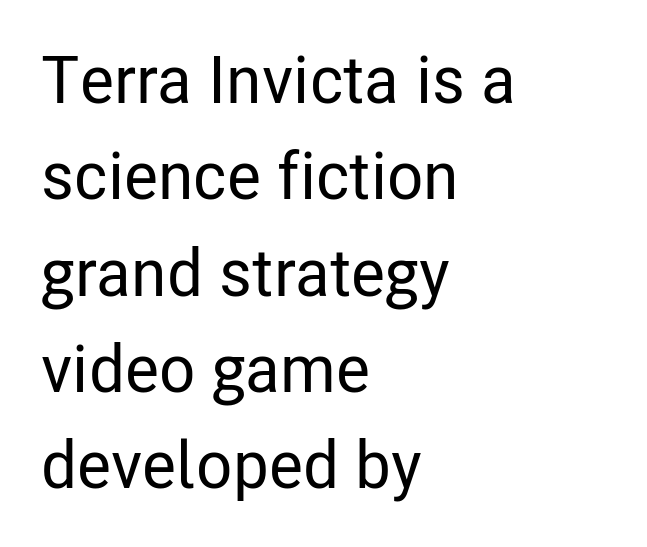
The image shows 66 px condensed sans-serif type, upright; set left-aligned, normal line spacing (1.46x), normal letter spacing, not underlined; low stroke contrast and a medium x-height.
